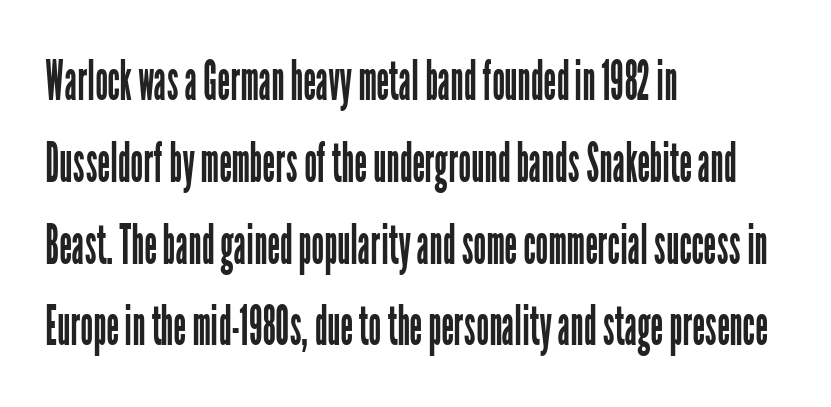
Here the glyphs are tracked normally, forming tight word shapes. No word sits above an underline. The face looks like a standard text weight, possibly lighter. This sample uses a sans-serif face. The typesetter chose a ragged-right arrangement here.
